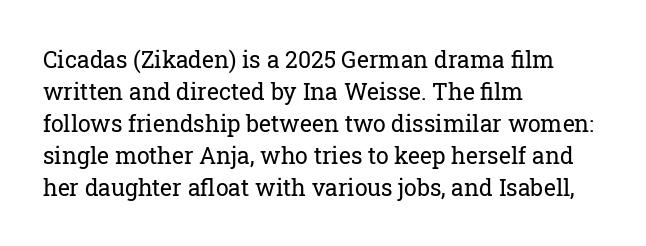
The image shows 23 px text type, upright; set left-aligned, normal line spacing (1.39x), normal letter spacing, not underlined.
